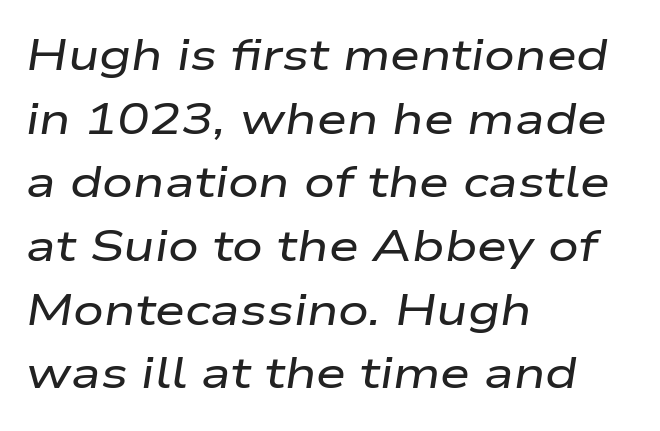
Horizontal alignment here is leftward, the default for most running prose. What's the leading like? Ordinary, nothing unusual. Any mark beneath the type? The region is blank. Observe the lean: these are italic letterforms. What stands out about the letter spacing? Nothing — it is the standard amount. A typesetter would call this proportional, since set widths differ per character.
